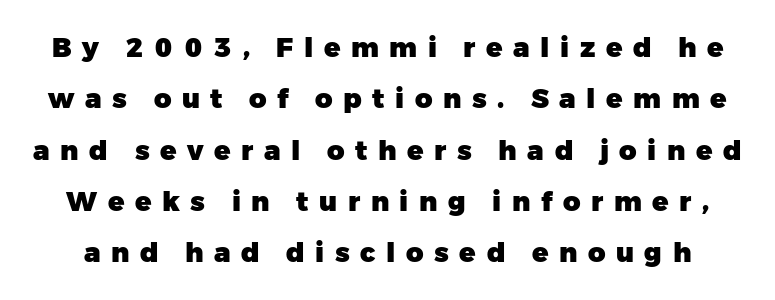
The image shows 27 px bold type, upright; set loose line spacing (1.9x), unusually wide letter spacing (+0.39 em), not underlined.
